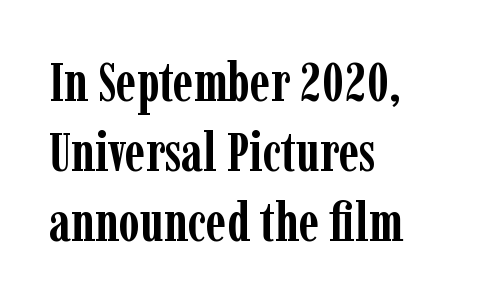
The image shows 54 px semibold, condensed serif type, upright; set left-aligned, normal line spacing (1.3x), normal letter spacing, not underlined; low stroke contrast and a medium x-height.
